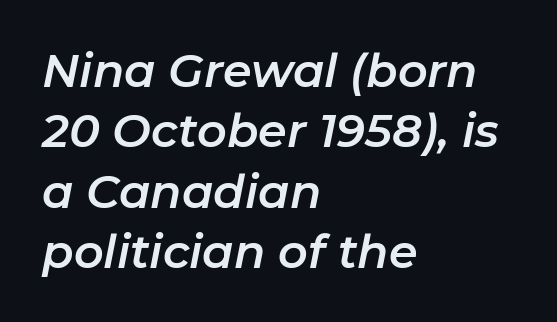
{"italic": "yes", "lean": "right", "slant_degrees": 11, "width": "normal", "stroke_contrast": "low", "x_height": "medium", "monospaced": "no", "underline": "no", "align": "left", "line_spacing": "normal", "line_spacing_ratio": 1.31, "letter_spacing": "normal", "letter_spacing_em": 0.0, "glyph_px": 46}
